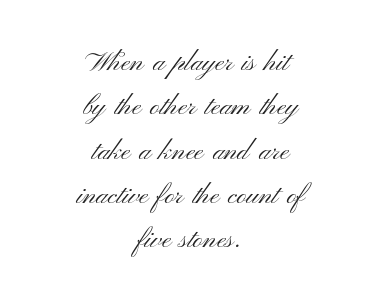
The image shows 27 px text type; set centered, normal line spacing (1.64x), normal letter spacing, not underlined.
